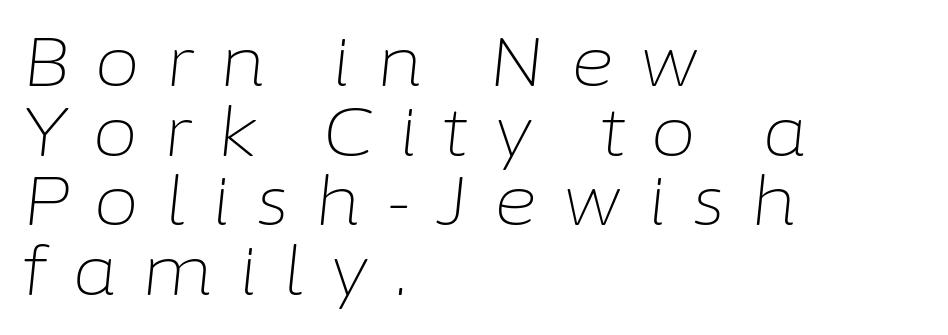
The image shows 67 px light type, italic (leaning right); set left-aligned, tight line spacing (1.04x), unusually wide letter spacing (+0.37 em), not underlined; low stroke contrast and a medium x-height.
